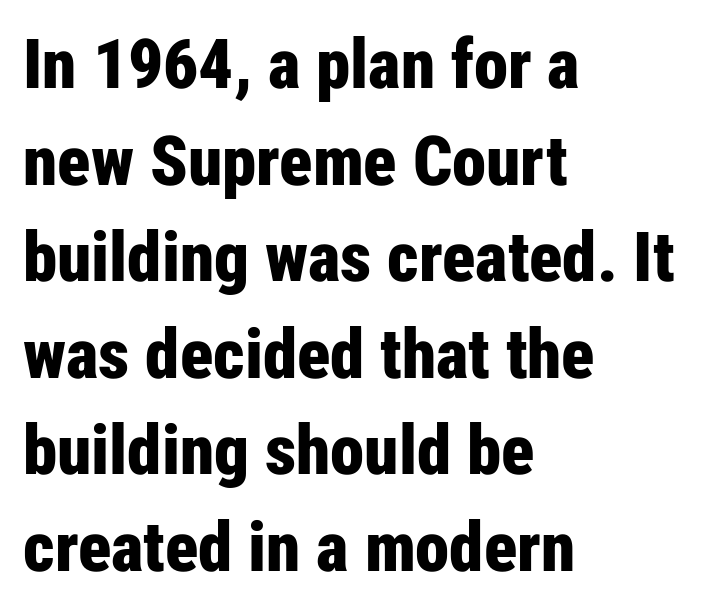
Q: Is the text bold? A: Yes.
Q: Is the text italic (slanted)? A: No, it is upright.
Q: Is the typeface a serif or a sans-serif typeface? A: Sans-serif.
Q: Is the text underlined? A: No.
Q: How is the paragraph aligned? A: Left-aligned.
Q: Is the spacing between letters normal or unusually wide? A: Normal.
Q: Is the spacing between lines tight, normal or loose? A: Normal.
Q: Width (condensed, normal, or wide)? A: Condensed.
Q: Stroke contrast? A: Low.
Q: x-height? A: Medium.
Q: Monospaced? A: No.
